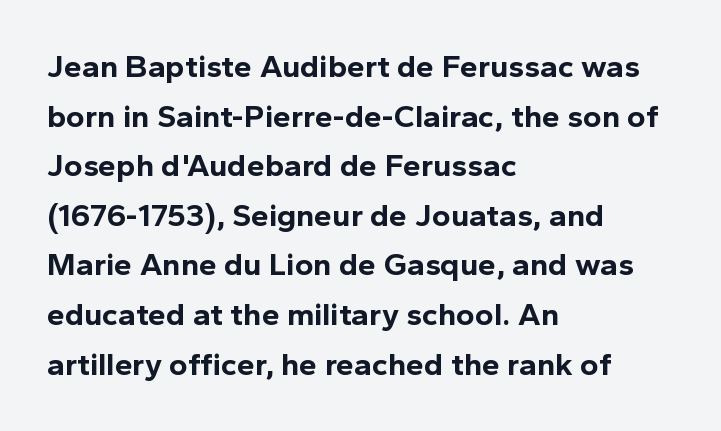
{"serif": "no", "italic": "no", "bold": "yes", "weight": "bold", "width": "normal", "x_height": "medium", "monospaced": "no", "underline": "no", "align": "left", "line_spacing": "normal", "line_spacing_ratio": 1.55, "letter_spacing": "normal", "letter_spacing_em": 0.0, "glyph_px": 32}
